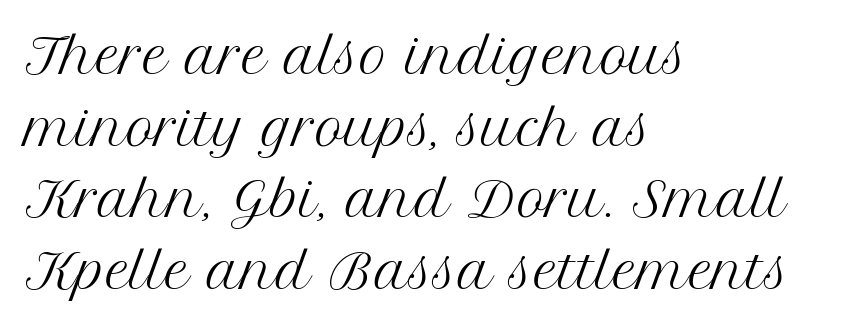
Q: Is the text bold? A: No.
Q: Is the text italic (slanted)? A: Yes.
Q: Is the text underlined? A: No.
Q: How is the paragraph aligned? A: Left-aligned.
Q: Is the spacing between letters normal or unusually wide? A: Normal.
Q: Is the spacing between lines tight, normal or loose? A: Normal.
Q: Width (condensed, normal, or wide)? A: Normal.
Q: Stroke contrast? A: Medium.
Q: x-height? A: Medium.
Q: Monospaced? A: No.
